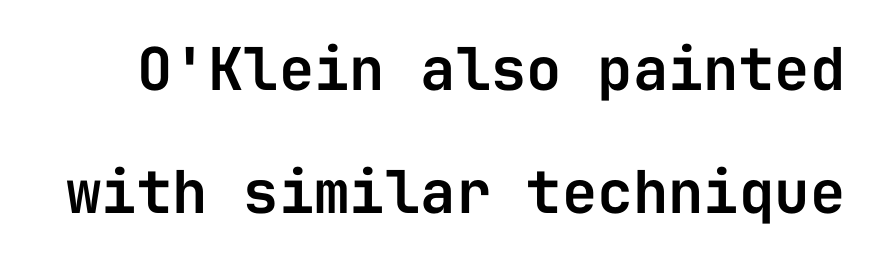
Q: Is the text italic (slanted)? A: No, it is upright.
Q: Is the typeface a serif or a sans-serif typeface? A: Sans-serif.
Q: Is the text underlined? A: No.
Q: Is the spacing between letters normal or unusually wide? A: Normal.
Q: Is the spacing between lines tight, normal or loose? A: Loose.
Q: Width (condensed, normal, or wide)? A: Normal.
Q: Stroke contrast? A: Low.
Q: x-height? A: Medium.
Q: Monospaced? A: Yes.
